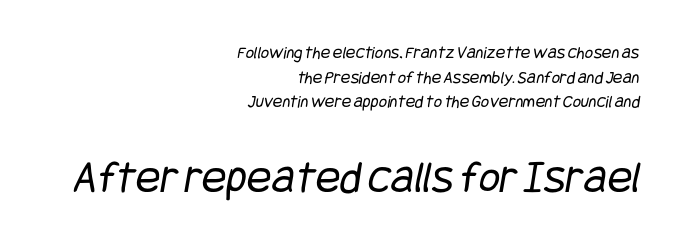
The image shows 46 px regular-weight, condensed sans-serif type; set right-aligned, normal line spacing (1.37x), normal letter spacing, not underlined; the second (bottom) block is 2.56x larger; low stroke contrast and a large x-height.
